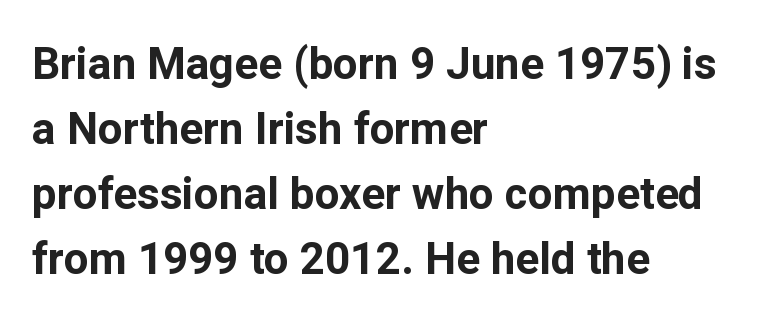
Does the leading feel generous? No, just average. The text was rendered using a sans face with plain stroke endings. This sample uses an upright cut, with every glyph sitting square on the baseline. Proportional: the letters do not fall into vertical columns.
